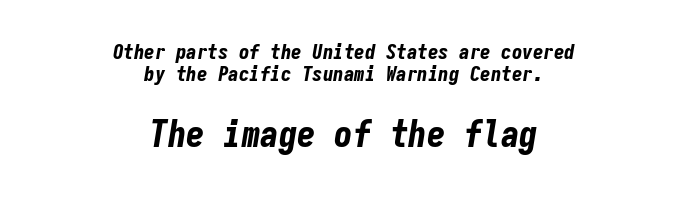
The image shows 37 px bold, condensed type, italic (leaning right), monospaced; set centered, tight line spacing (1.04x), normal letter spacing, not underlined; the second (bottom) block is 1.76x larger; low stroke contrast and a medium x-height.
